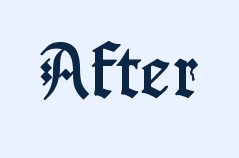
The image shows 58 px condensed serif type, upright; set normal letter spacing, not underlined; low stroke contrast and a medium x-height.
